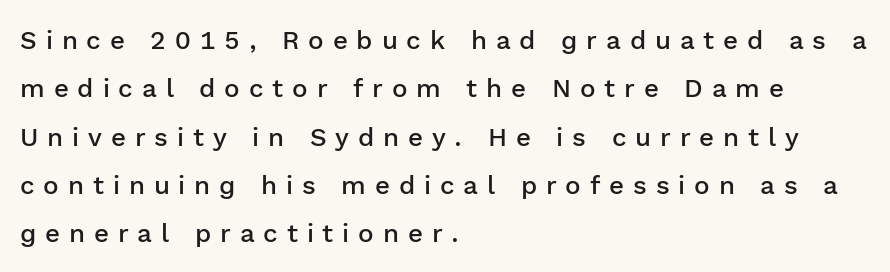
As a designer I'd log this as weight 600, semibold. The axis of the letterforms is exactly vertical. Decoration check: the copy has no underline. Someone cranked the tracking dial way up on this one. A classic flush-left, rag-right setting is used for this passage.
